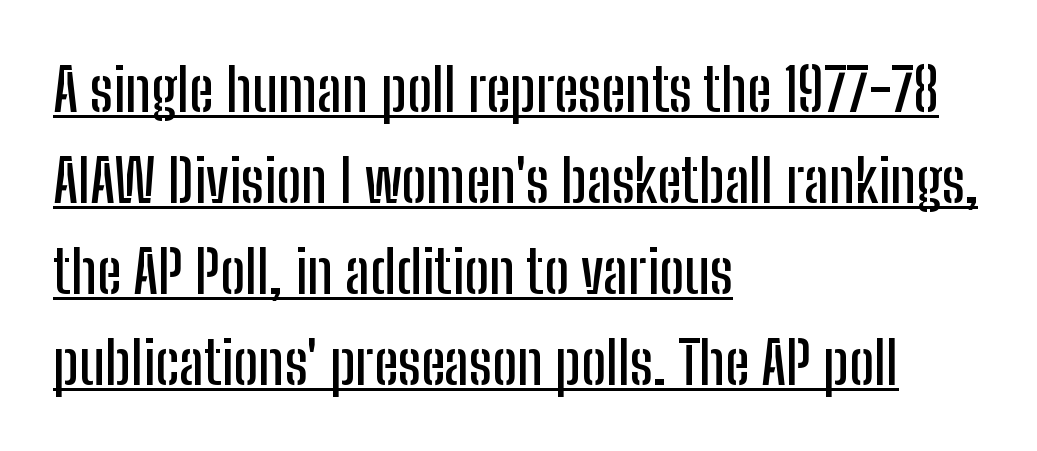
The image shows 59 px condensed sans-serif type, upright; set left-aligned, normal line spacing (1.54x), normal letter spacing, underlined; low stroke contrast and a medium x-height.
